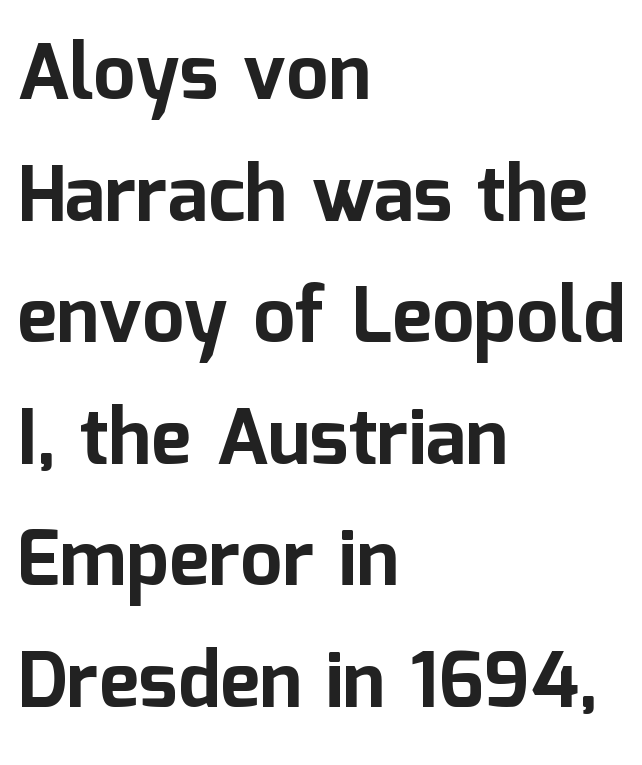
{"serif": "no", "italic": "no", "bold": "yes", "weight": "bold", "width": "normal", "stroke_contrast": "low", "x_height": "medium", "monospaced": "no", "underline": "no", "align": "left", "line_spacing": "normal", "line_spacing_ratio": 1.6, "letter_spacing": "normal", "letter_spacing_em": 0.0, "glyph_px": 76}
